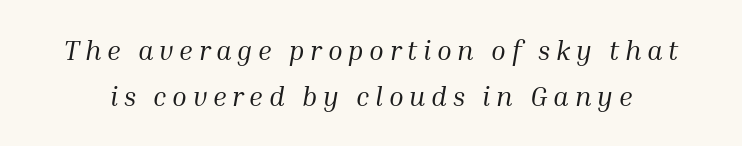
Q: Is the text bold? A: No.
Q: Is the text italic (slanted)? A: Yes, it leans right by about 10 degrees.
Q: Is the text underlined? A: No.
Q: Is the spacing between letters normal or unusually wide? A: Unusually wide.
Q: Is the spacing between lines tight, normal or loose? A: Normal.
